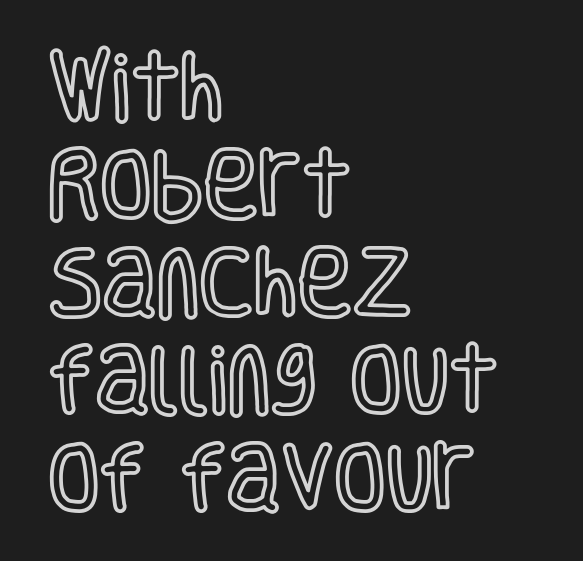
Q: Is the text italic (slanted)? A: No, it is upright.
Q: Is the text underlined? A: No.
Q: How is the paragraph aligned? A: Left-aligned.
Q: Is the spacing between letters normal or unusually wide? A: Normal.
Q: Is the spacing between lines tight, normal or loose? A: Normal.
Q: Width (condensed, normal, or wide)? A: Condensed.
Q: x-height? A: Large.
Q: Monospaced? A: No.
